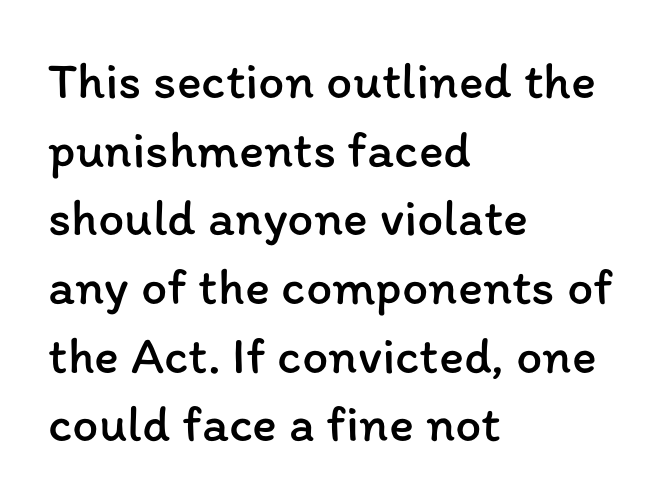
The image shows 52 px regular-weight type, upright; set left-aligned, normal line spacing (1.32x), normal letter spacing, not underlined; low stroke contrast and a medium x-height.
